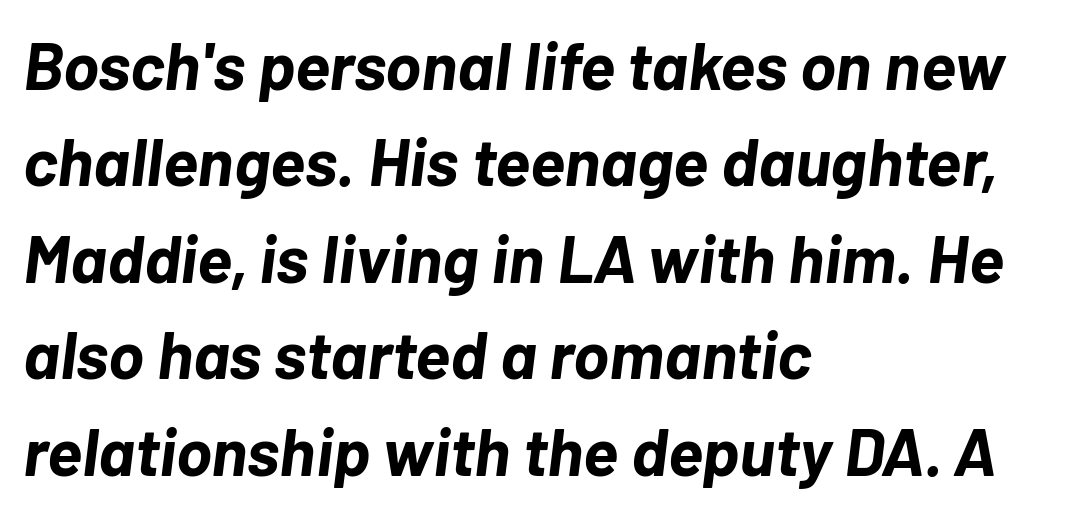
It's the slanting kind of type. The paragraph has a hard left edge and a soft right edge. Chunky letters — that's bold for sure. The lines sit at an ordinary, default distance from one another. The rendering keeps characters at their native spacing.
